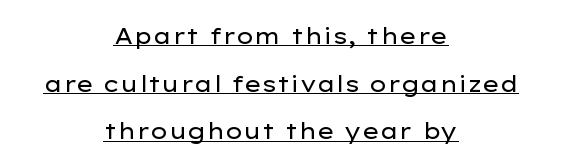
Q: Is the text bold? A: No.
Q: Is the text italic (slanted)? A: No, it is upright.
Q: Is the text underlined? A: Yes.
Q: How is the paragraph aligned? A: Centered.
Q: Is the spacing between letters normal or unusually wide? A: Normal.
Q: Is the spacing between lines tight, normal or loose? A: Loose.
